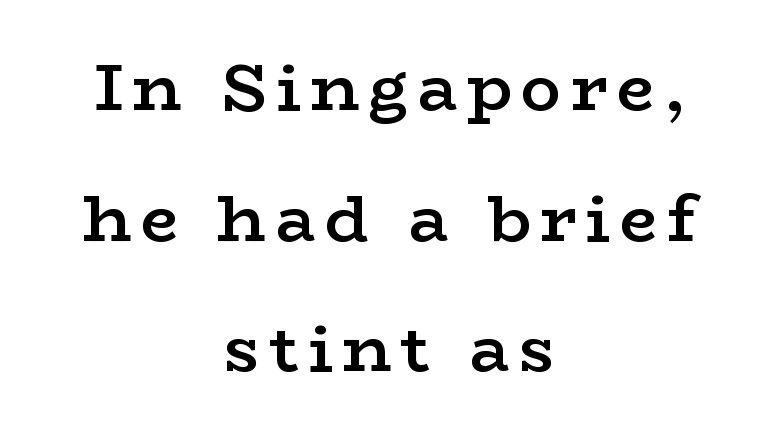
The image shows 67 px semibold, wide serif type, upright; set centered, loose line spacing (1.95x), not underlined; low stroke contrast and a medium x-height.
